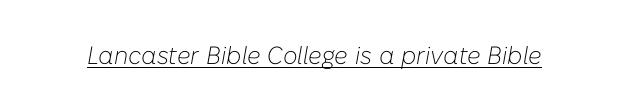
The type is set solid horizontally, with unmodified tracking. The whole block is typeset with a tilt. This rendering features underlined lettering. On a weight scale, this lands at 450 or below.
